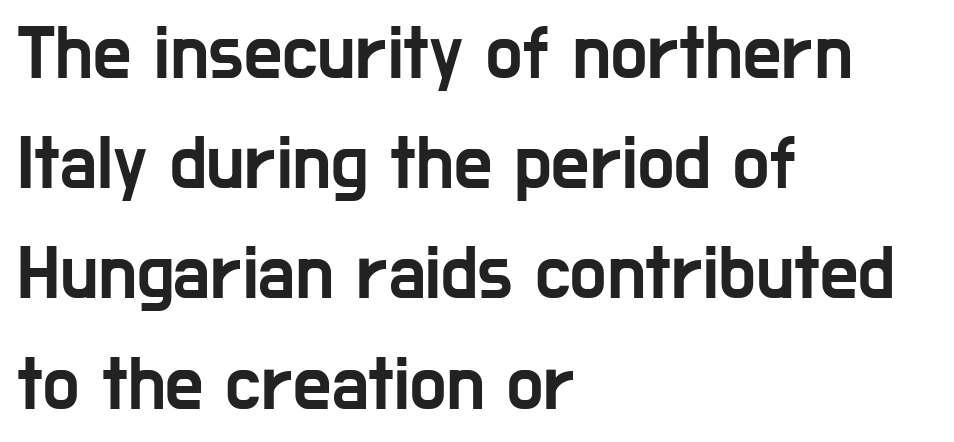
Q: Is the text italic (slanted)? A: No, it is upright.
Q: Is the typeface a serif or a sans-serif typeface? A: Sans-serif.
Q: Is the text underlined? A: No.
Q: How is the paragraph aligned? A: Left-aligned.
Q: Is the spacing between letters normal or unusually wide? A: Normal.
Q: Is the spacing between lines tight, normal or loose? A: Normal.
Q: Width (condensed, normal, or wide)? A: Condensed.
Q: Stroke contrast? A: Low.
Q: x-height? A: Medium.
Q: Monospaced? A: No.
